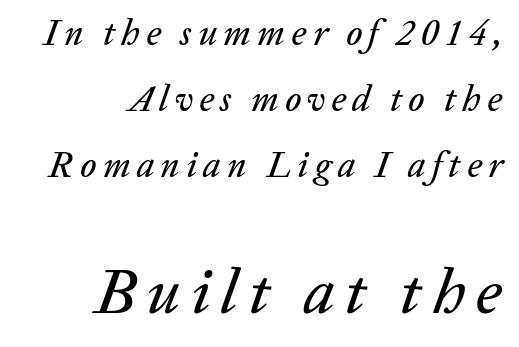
{"italic": "yes", "lean": "right", "slant_degrees": 20, "width": "normal", "stroke_contrast": "low", "x_height": "medium", "monospaced": "no", "underline": "no", "align": "right", "line_spacing_ratio": 1.83, "larger_block": "second", "size_ratio": 1.75, "glyph_px": 63}
